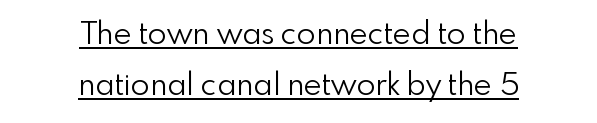
Q: Is the text bold? A: No.
Q: Is the text italic (slanted)? A: No, it is upright.
Q: Is the typeface a serif or a sans-serif typeface? A: Sans-serif.
Q: Is the text underlined? A: Yes.
Q: How is the paragraph aligned? A: Centered.
Q: Is the spacing between letters normal or unusually wide? A: Normal.
Q: Is the spacing between lines tight, normal or loose? A: Normal.
Q: Width (condensed, normal, or wide)? A: Normal.
Q: Stroke contrast? A: Low.
Q: x-height? A: Small.
Q: Monospaced? A: No.
